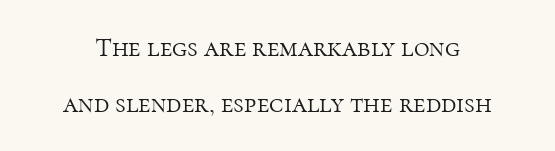
The image shows 27 px text type, upright; set loose line spacing (2.06x), normal letter spacing, not underlined.
